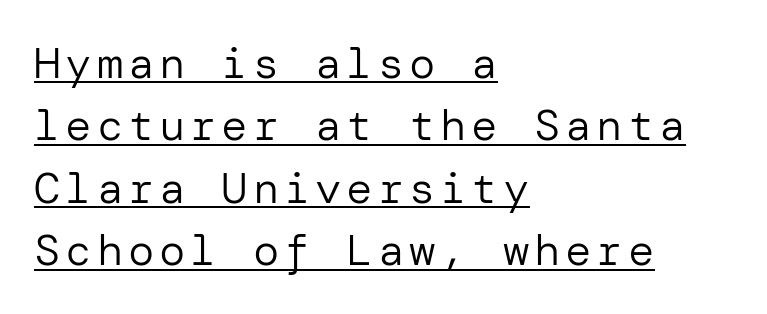
The image shows 44 px regular-weight sans-serif type, upright; set left-aligned, normal line spacing (1.42x), underlined; low stroke contrast and a medium x-height.
